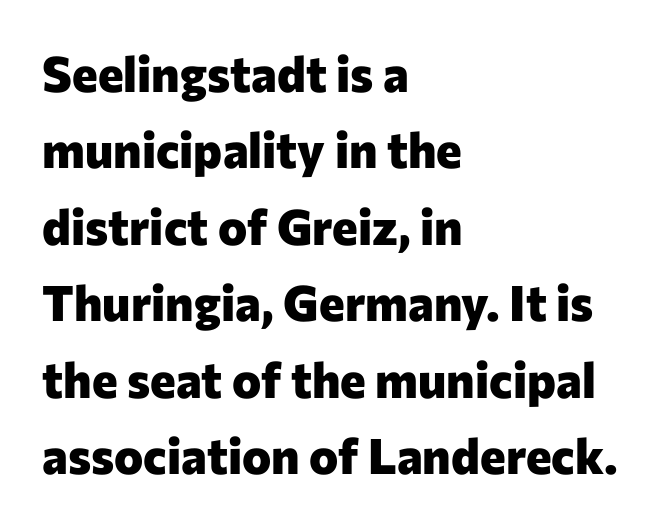
Q: Is the text bold? A: Yes.
Q: Is the text italic (slanted)? A: No, it is upright.
Q: Is the typeface a serif or a sans-serif typeface? A: Sans-serif.
Q: Is the text underlined? A: No.
Q: How is the paragraph aligned? A: Left-aligned.
Q: Is the spacing between letters normal or unusually wide? A: Normal.
Q: Is the spacing between lines tight, normal or loose? A: Normal.
Q: Width (condensed, normal, or wide)? A: Normal.
Q: Stroke contrast? A: Low.
Q: x-height? A: Medium.
Q: Monospaced? A: No.
